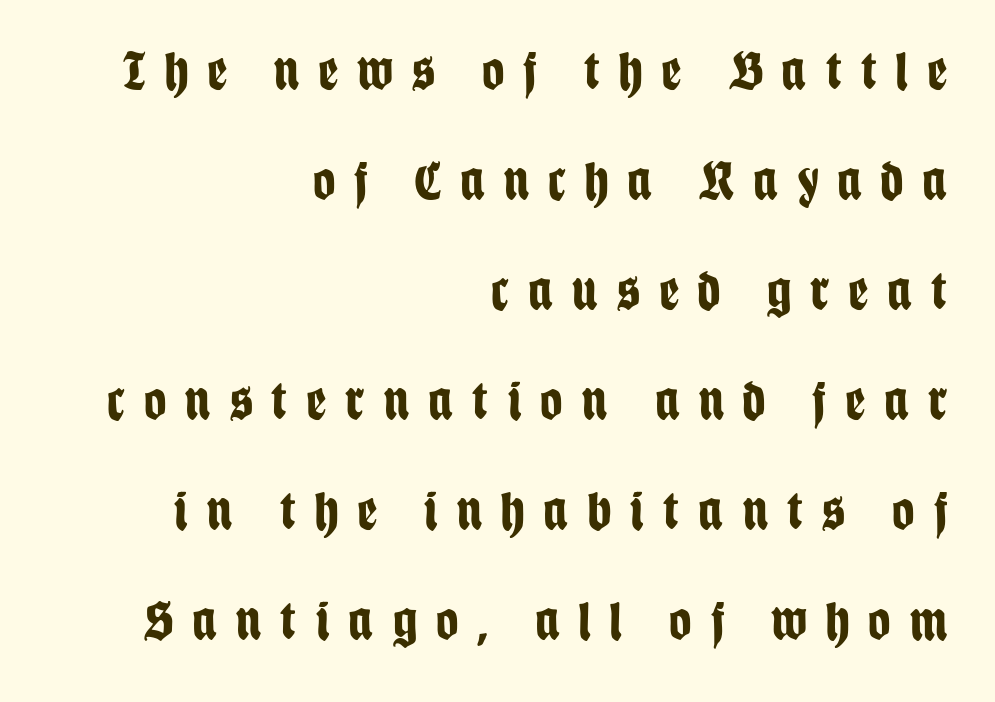
Q: Is the text bold? A: Yes.
Q: Is the text italic (slanted)? A: No, it is upright.
Q: Is the typeface a serif or a sans-serif typeface? A: Sans-serif.
Q: Is the text underlined? A: No.
Q: How is the paragraph aligned? A: Right-aligned.
Q: Is the spacing between letters normal or unusually wide? A: Unusually wide.
Q: Is the spacing between lines tight, normal or loose? A: Loose.
Q: Width (condensed, normal, or wide)? A: Condensed.
Q: Stroke contrast? A: Low.
Q: x-height? A: Large.
Q: Monospaced? A: No.
